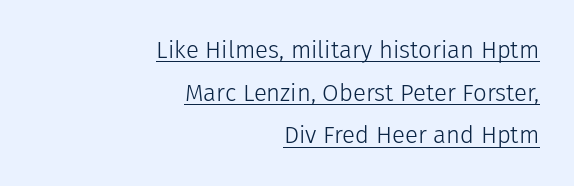
Q: Is the text bold? A: No.
Q: Is the text italic (slanted)? A: No, it is upright.
Q: Is the text underlined? A: Yes.
Q: How is the paragraph aligned? A: Right-aligned.
Q: Is the spacing between letters normal or unusually wide? A: Normal.
